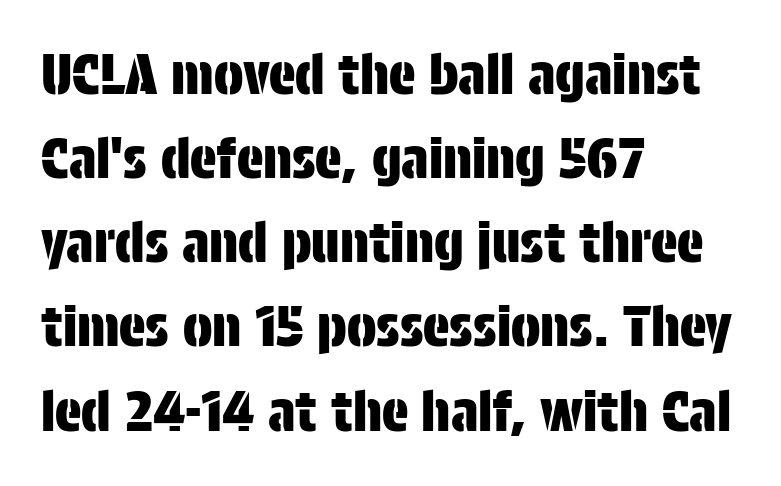
{"serif": "no", "italic": "no", "width": "condensed", "stroke_contrast": "low", "x_height": "large", "monospaced": "no", "underline": "no", "align": "left", "line_spacing": "normal", "line_spacing_ratio": 1.53, "letter_spacing": "normal", "letter_spacing_em": 0.0, "glyph_px": 55}
